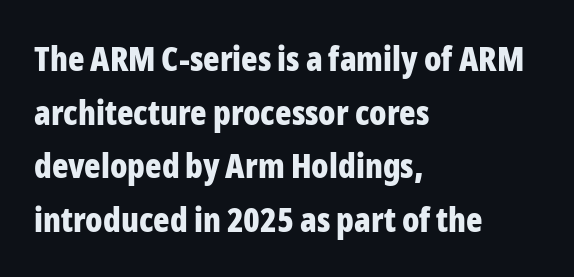
Q: Is the text bold? A: Yes.
Q: Is the text italic (slanted)? A: No, it is upright.
Q: Is the typeface a serif or a sans-serif typeface? A: Sans-serif.
Q: Is the text underlined? A: No.
Q: How is the paragraph aligned? A: Left-aligned.
Q: Is the spacing between letters normal or unusually wide? A: Normal.
Q: Is the spacing between lines tight, normal or loose? A: Normal.
Q: Width (condensed, normal, or wide)? A: Condensed.
Q: Stroke contrast? A: Low.
Q: x-height? A: Medium.
Q: Monospaced? A: No.
